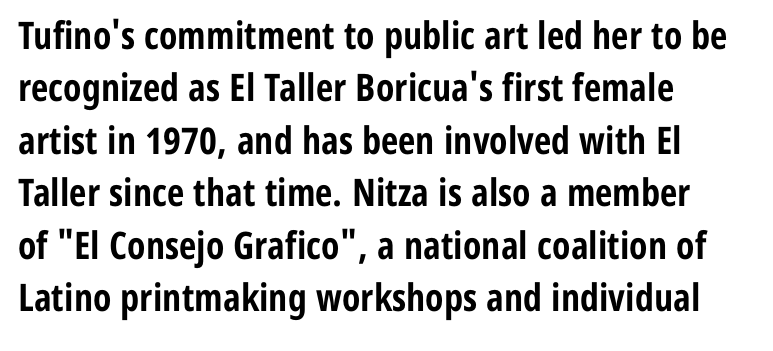
The image shows 38 px bold, condensed sans-serif type, upright; set left-aligned, normal line spacing (1.38x), normal letter spacing, not underlined; low stroke contrast and a medium x-height.
